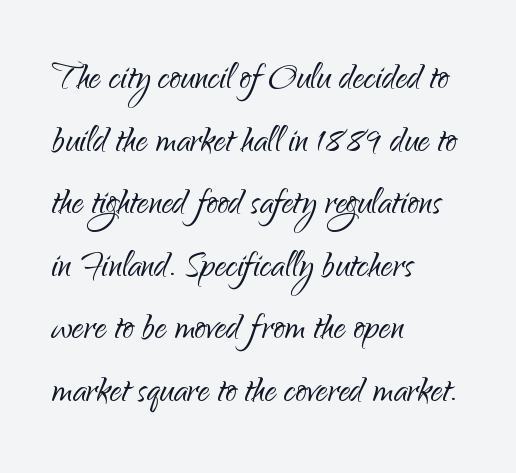
A quiet, ordinary-to-light weight characterises the typeface. Vertically, the passage feels balanced, rows spaced as you'd expect. These lines are rendered in a variable-pitch font.
